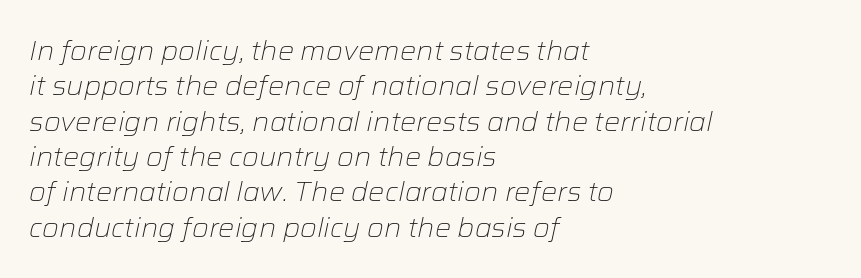
Stroke mass is kept to a normal reading level or below. Descenders hang freely into open space. Caption: standard tracking, unaltered. A typesetter would mark this as italic. Leading: standard.
